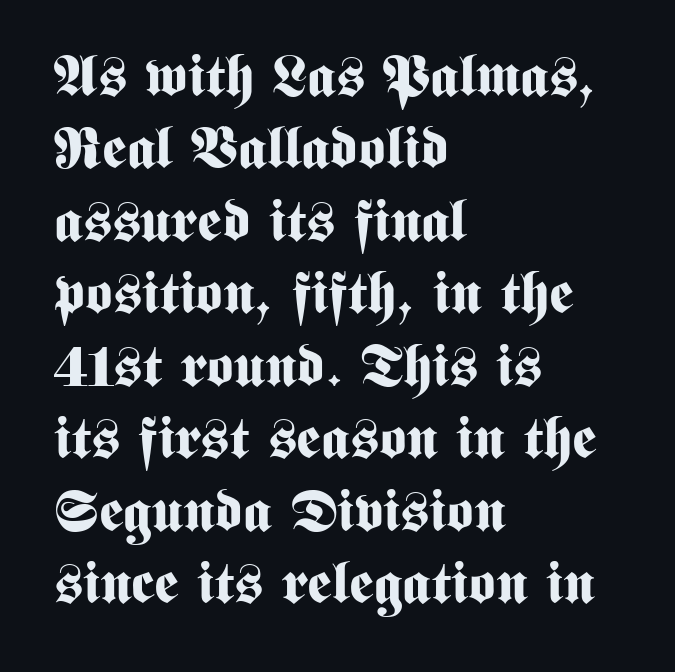
Q: Is the text bold? A: Yes.
Q: Is the text italic (slanted)? A: No, it is upright.
Q: Is the typeface a serif or a sans-serif typeface? A: Sans-serif.
Q: Is the text underlined? A: No.
Q: How is the paragraph aligned? A: Left-aligned.
Q: Is the spacing between letters normal or unusually wide? A: Normal.
Q: Is the spacing between lines tight, normal or loose? A: Normal.
Q: Width (condensed, normal, or wide)? A: Condensed.
Q: Stroke contrast? A: Medium.
Q: x-height? A: Medium.
Q: Monospaced? A: No.
